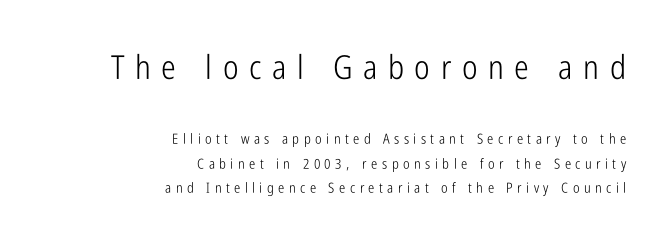
Q: Is the text bold? A: No.
Q: Is the text italic (slanted)? A: No, it is upright.
Q: Is the typeface a serif or a sans-serif typeface? A: Sans-serif.
Q: Is the text underlined? A: No.
Q: How is the paragraph aligned? A: Right-aligned.
Q: Is the spacing between letters normal or unusually wide? A: Unusually wide.
Q: Which block of text is set in a larger size, the first (top) or the second (bottom)? A: The first (top) one.
Q: Width (condensed, normal, or wide)? A: Condensed.
Q: Stroke contrast? A: Low.
Q: x-height? A: Medium.
Q: Monospaced? A: No.
